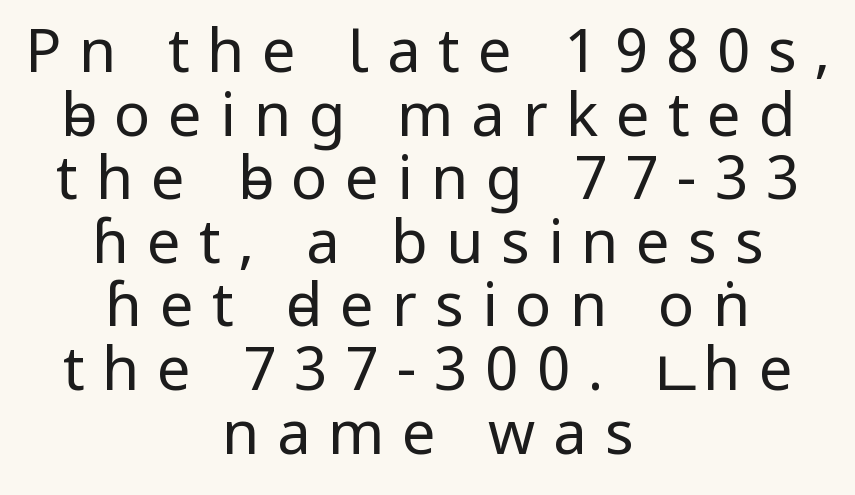
Q: Is the text bold? A: No.
Q: Is the text italic (slanted)? A: No, it is upright.
Q: Is the typeface a serif or a sans-serif typeface? A: Sans-serif.
Q: Is the text underlined? A: No.
Q: How is the paragraph aligned? A: Centered.
Q: Is the spacing between letters normal or unusually wide? A: Unusually wide.
Q: Is the spacing between lines tight, normal or loose? A: Tight.
Q: Width (condensed, normal, or wide)? A: Condensed.
Q: Stroke contrast? A: Low.
Q: x-height? A: Large.
Q: Monospaced? A: No.
